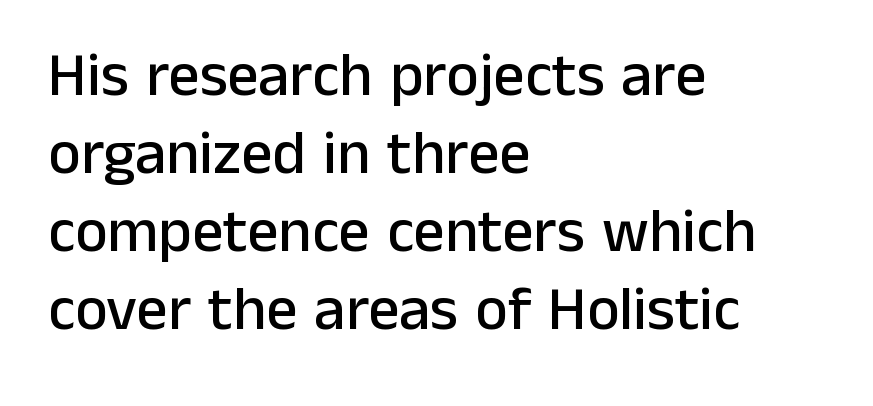
Q: Is the text italic (slanted)? A: No, it is upright.
Q: Is the typeface a serif or a sans-serif typeface? A: Sans-serif.
Q: Is the text underlined? A: No.
Q: How is the paragraph aligned? A: Left-aligned.
Q: Is the spacing between letters normal or unusually wide? A: Normal.
Q: Is the spacing between lines tight, normal or loose? A: Normal.
Q: Width (condensed, normal, or wide)? A: Normal.
Q: Stroke contrast? A: Low.
Q: x-height? A: Medium.
Q: Monospaced? A: No.
